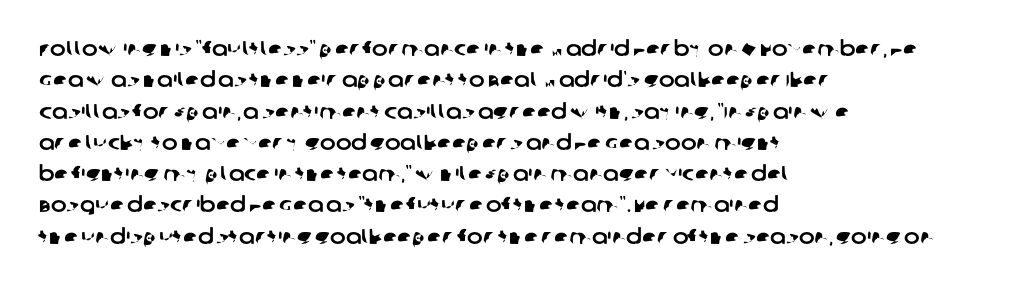
These lines keep a tight, regular rhythm from letter to letter. The rendering anchors every line to the left-hand side. Leading: standard. Clear beneath every line of the passage.
